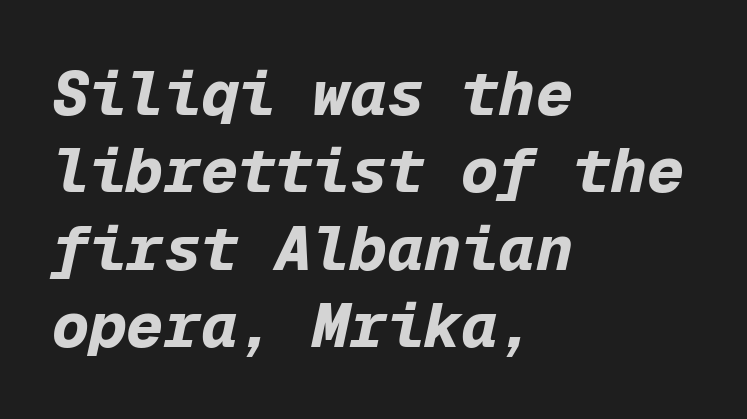
The image shows 62 px bold type, italic (leaning right), monospaced; set left-aligned, normal line spacing (1.25x), normal letter spacing, not underlined; low stroke contrast and a medium x-height.
